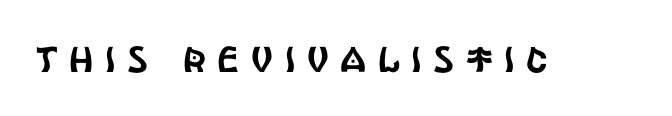
Only glyphs here, with clear space below each row. Students, note that the glyphs here are deliberately spaced far apart. These lines are rendered in a variable-pitch font. Nope, no serifs anywhere on these letters.
